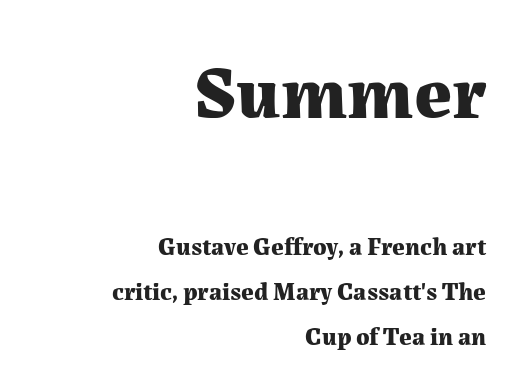
The image shows 75 px bold serif type, upright; set right-aligned, line spacing 1.79x, normal letter spacing, not underlined; the first (top) block is 3.0x larger; medium stroke contrast and a medium x-height.
